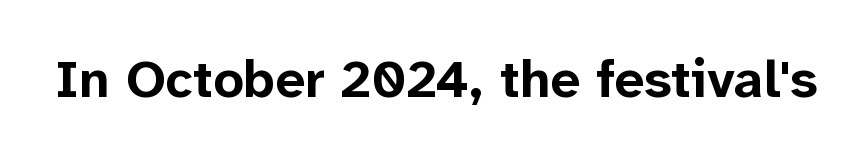
Q: Is the text bold? A: Yes.
Q: Is the text italic (slanted)? A: No, it is upright.
Q: Is the typeface a serif or a sans-serif typeface? A: Sans-serif.
Q: Is the text underlined? A: No.
Q: Is the spacing between letters normal or unusually wide? A: Normal.
Q: Width (condensed, normal, or wide)? A: Normal.
Q: Stroke contrast? A: Low.
Q: x-height? A: Medium.
Q: Monospaced? A: No.
